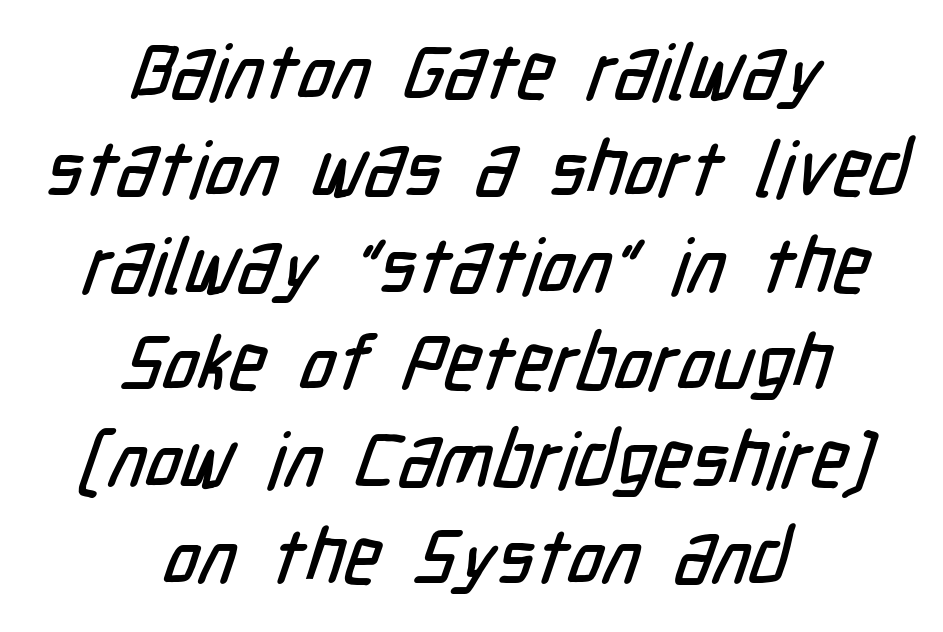
The image shows 77 px condensed sans-serif type; set centered, normal line spacing (1.26x), normal letter spacing, not underlined; low stroke contrast and a medium x-height.
